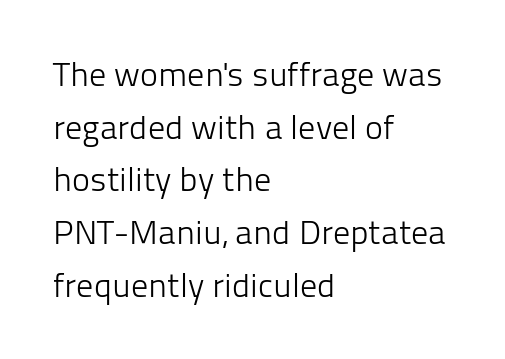
{"serif": "no", "italic": "no", "bold": "no", "weight": "light", "width": "normal", "stroke_contrast": "low", "x_height": "medium", "monospaced": "no", "underline": "no", "align": "left", "line_spacing": "normal", "line_spacing_ratio": 1.55, "letter_spacing": "normal", "letter_spacing_em": 0.0, "glyph_px": 34}
